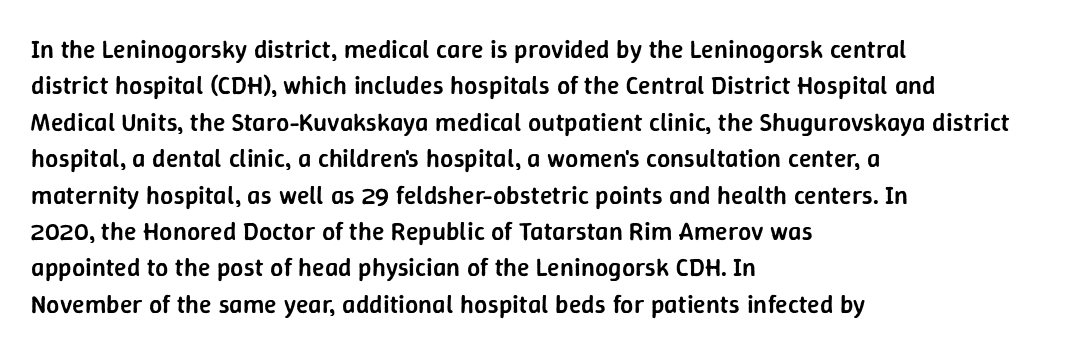
The image shows 26 px text type, upright; set left-aligned, normal line spacing (1.4x), normal letter spacing, not underlined.
